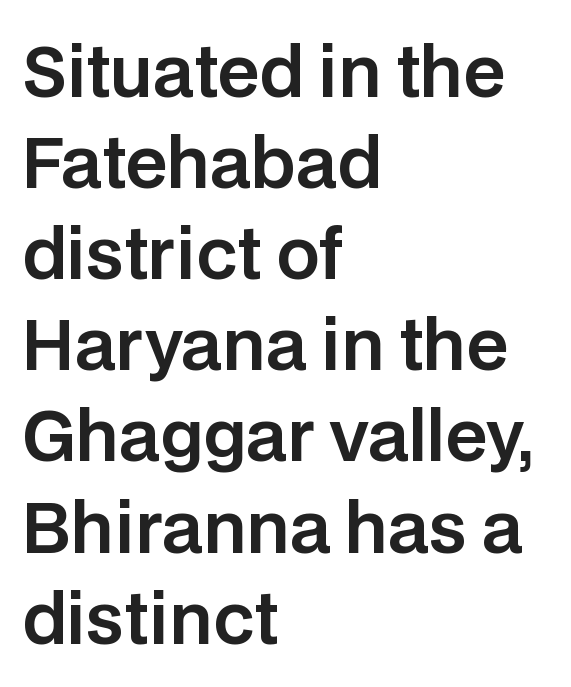
The image shows 68 px sans-serif type, upright; set left-aligned, normal line spacing (1.34x), normal letter spacing, not underlined; low stroke contrast and a large x-height.
